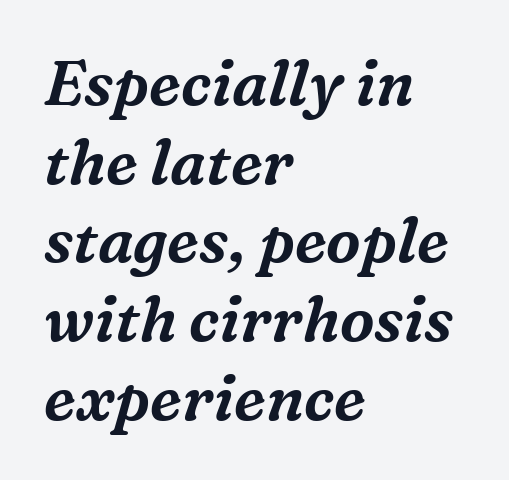
The image shows 62 px serif type, italic (leaning right); set left-aligned, normal line spacing (1.27x), normal letter spacing, not underlined; medium stroke contrast and a medium x-height.
